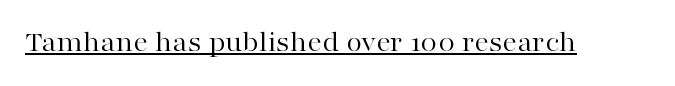
Q: Is the text bold? A: No.
Q: Is the text italic (slanted)? A: No, it is upright.
Q: Is the typeface a serif or a sans-serif typeface? A: Serif.
Q: Is the text underlined? A: Yes.
Q: Is the spacing between letters normal or unusually wide? A: Normal.
Q: Width (condensed, normal, or wide)? A: Wide.
Q: Stroke contrast? A: High.
Q: x-height? A: Medium.
Q: Monospaced? A: No.
